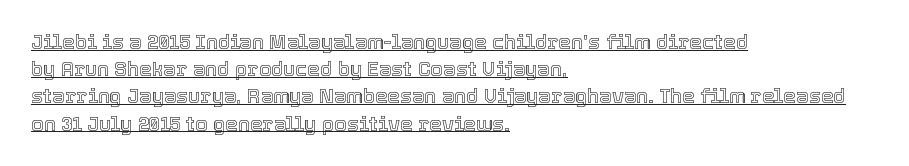
Q: Is the text italic (slanted)? A: No, it is upright.
Q: Is the text underlined? A: Yes.
Q: How is the paragraph aligned? A: Left-aligned.
Q: Is the spacing between letters normal or unusually wide? A: Normal.
Q: Is the spacing between lines tight, normal or loose? A: Normal.
